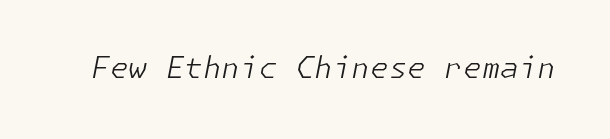
The image shows 30 px light type, italic (leaning right); set normal letter spacing, not underlined; low stroke contrast and a medium x-height.
